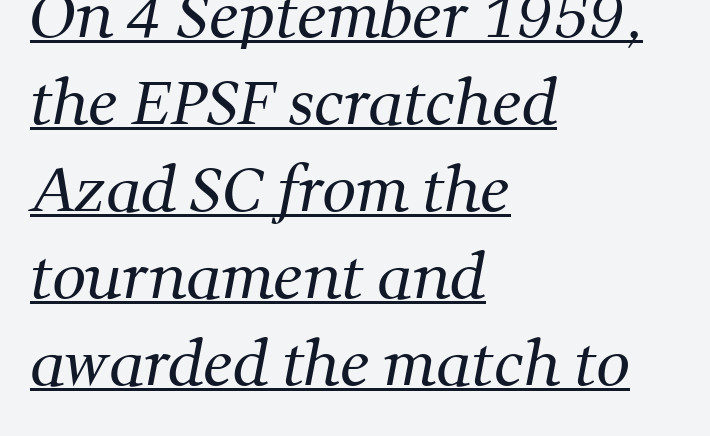
Q: Is the text bold? A: No.
Q: Is the typeface a serif or a sans-serif typeface? A: Serif.
Q: Is the text underlined? A: Yes.
Q: How is the paragraph aligned? A: Left-aligned.
Q: Is the spacing between letters normal or unusually wide? A: Normal.
Q: Is the spacing between lines tight, normal or loose? A: Normal.
Q: Width (condensed, normal, or wide)? A: Normal.
Q: Stroke contrast? A: Medium.
Q: x-height? A: Medium.
Q: Monospaced? A: No.
